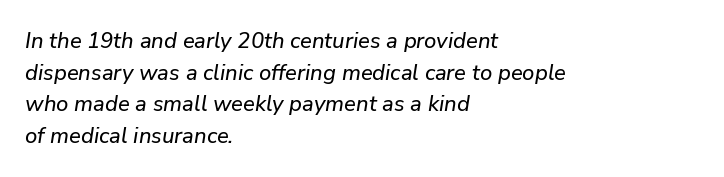
Q: Is the text italic (slanted)? A: Yes, it leans right by about 9 degrees.
Q: Is the text underlined? A: No.
Q: How is the paragraph aligned? A: Left-aligned.
Q: Is the spacing between letters normal or unusually wide? A: Normal.
Q: Is the spacing between lines tight, normal or loose? A: Normal.
